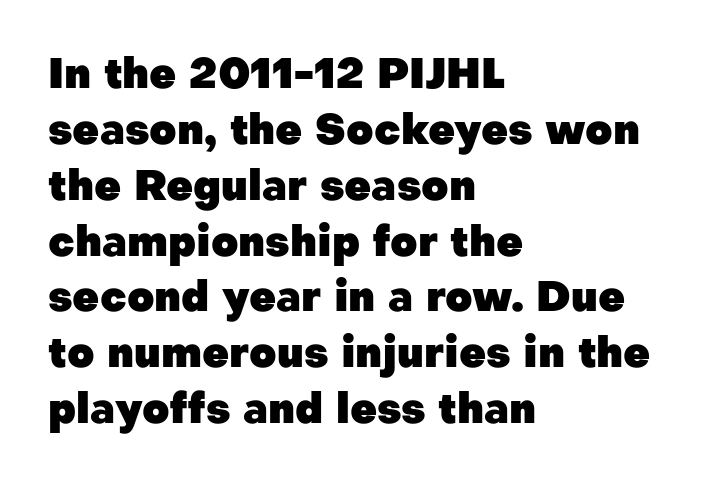
Q: Is the text bold? A: Yes.
Q: Is the text italic (slanted)? A: No, it is upright.
Q: Is the typeface a serif or a sans-serif typeface? A: Sans-serif.
Q: Is the text underlined? A: No.
Q: How is the paragraph aligned? A: Left-aligned.
Q: Is the spacing between letters normal or unusually wide? A: Normal.
Q: Is the spacing between lines tight, normal or loose? A: Normal.
Q: Width (condensed, normal, or wide)? A: Normal.
Q: Stroke contrast? A: Low.
Q: x-height? A: Medium.
Q: Monospaced? A: No.
